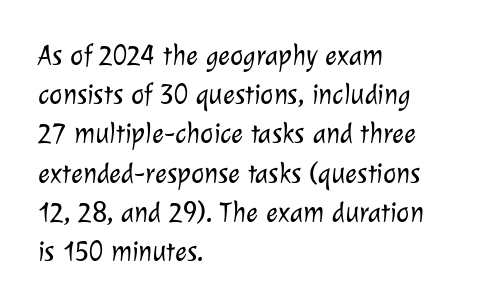
The space beneath each line is pristine and unruled. Where is the straight margin? On the left. The font family rendered here belongs to the sans-serif group. What stands out about the letter spacing? Nothing — it is the standard amount. Unbolded letterforms with no extra heft. These lines sit exactly where default settings would place them.
